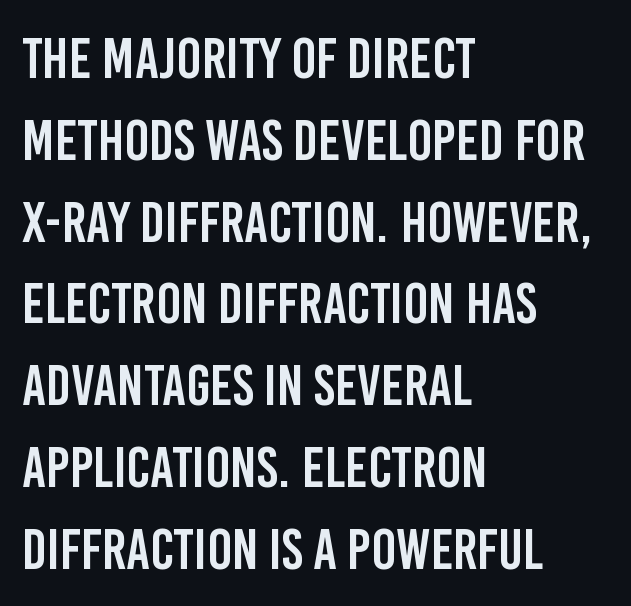
{"serif": "no", "italic": "no", "width": "condensed", "stroke_contrast": "low", "x_height": "large", "monospaced": "no", "underline": "no", "align": "left", "line_spacing": "normal", "line_spacing_ratio": 1.41, "letter_spacing": "normal", "letter_spacing_em": 0.0, "glyph_px": 58}
